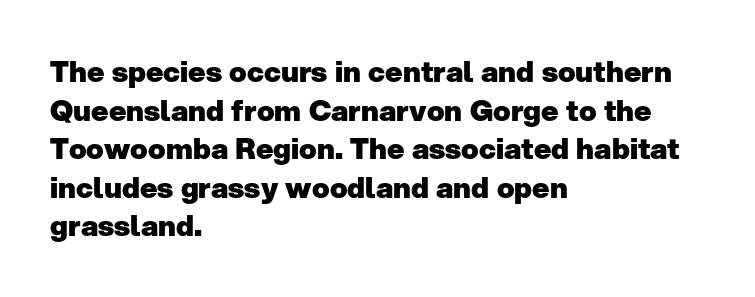
Q: Is the text bold? A: Yes.
Q: Is the text italic (slanted)? A: No, it is upright.
Q: Is the typeface a serif or a sans-serif typeface? A: Sans-serif.
Q: Is the text underlined? A: No.
Q: How is the paragraph aligned? A: Left-aligned.
Q: Is the spacing between letters normal or unusually wide? A: Normal.
Q: Is the spacing between lines tight, normal or loose? A: Normal.
Q: Width (condensed, normal, or wide)? A: Normal.
Q: Stroke contrast? A: Low.
Q: x-height? A: Medium.
Q: Monospaced? A: No.
